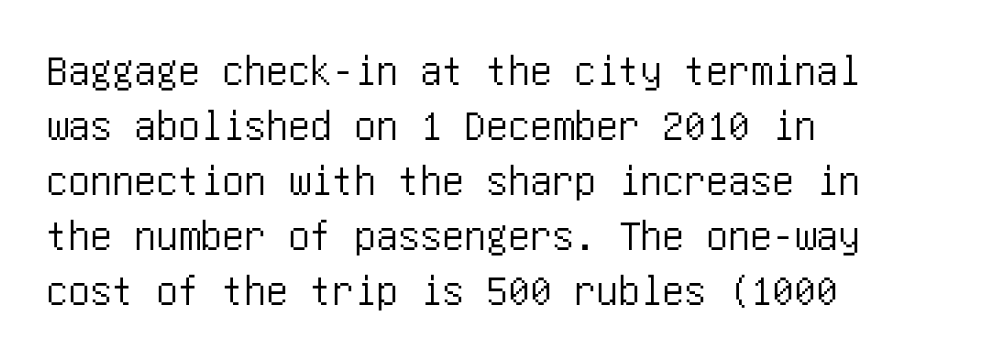
Ascenders rise straight up at ninety degrees. Reading down the column, the eye jumps a familiar distance to each next line. Standard letterfit; no display-style spreading of the glyphs. Check under the words: just untouched page.
